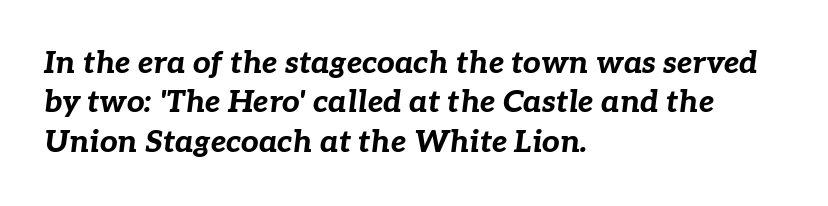
Q: Is the text bold? A: Yes.
Q: Is the text italic (slanted)? A: Yes, it leans right by about 7 degrees.
Q: Is the text underlined? A: No.
Q: How is the paragraph aligned? A: Left-aligned.
Q: Is the spacing between letters normal or unusually wide? A: Normal.
Q: Is the spacing between lines tight, normal or loose? A: Normal.
Q: Width (condensed, normal, or wide)? A: Normal.
Q: Stroke contrast? A: Low.
Q: x-height? A: Medium.
Q: Monospaced? A: No.
